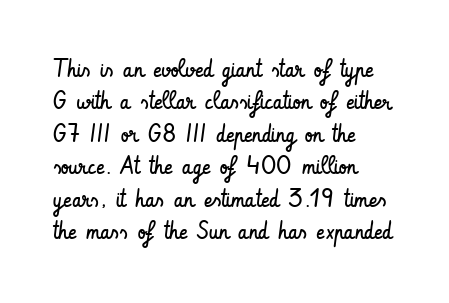
The image shows 25 px text type, upright; set left-aligned, normal line spacing (1.3x), normal letter spacing, not underlined.
